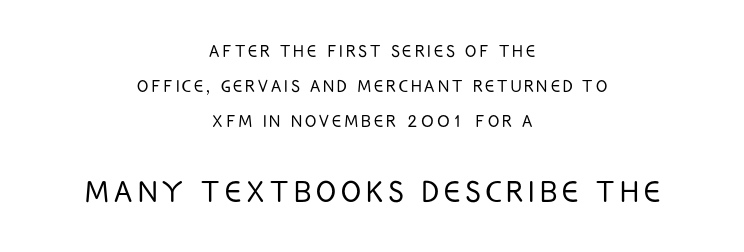
Compare the two chunks: the lower has the greater cap height. Both edges are ragged and mirror each other, which tells us the setting is centered. The face used here is proportionally spaced, like ordinary book or web type. Grotesque or geometric, the face here clearly has no serifs. The typeface has the unassuming heft of standard copy or less. Leading matches the norm, producing a regular column.
